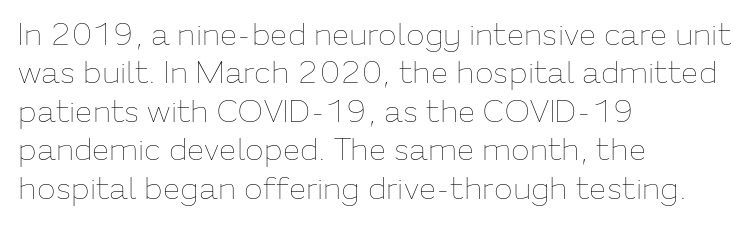
{"italic": "no", "bold": "no", "weight": "thin", "width": "normal", "stroke_contrast": "low", "x_height": "medium", "monospaced": "no", "underline": "no", "align": "left", "line_spacing_ratio": 1.24, "letter_spacing": "normal", "letter_spacing_em": 0.0, "glyph_px": 31}
